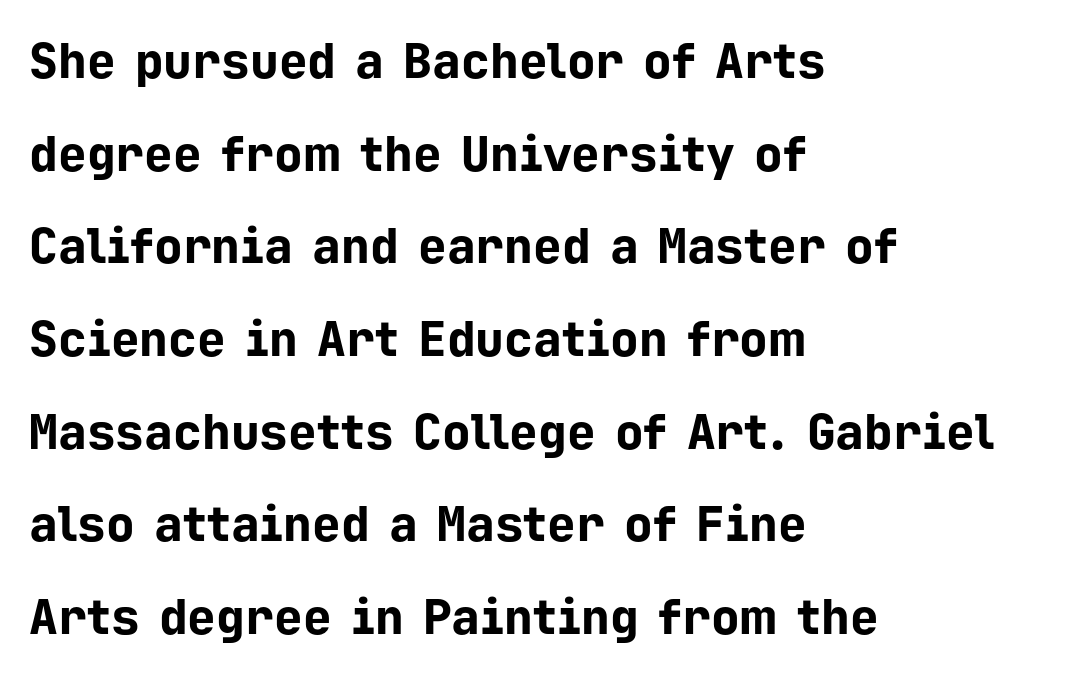
Does extra space separate the letters? No, they use regular spacing. Glance below the letters and you will spot only blank space. No feet cap the strokes, marking this as sans-serif type. What weight is shown? A full bold with thick strokes. A great deal of white space separates one row of letters from the next.
